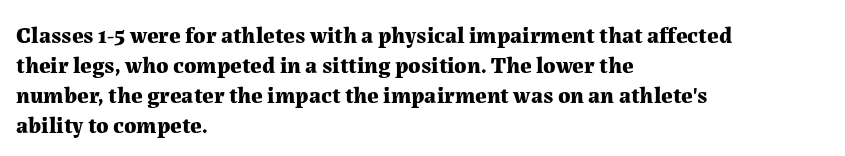
Q: Is the text bold? A: Yes.
Q: Is the text italic (slanted)? A: No, it is upright.
Q: Is the text underlined? A: No.
Q: How is the paragraph aligned? A: Left-aligned.
Q: Is the spacing between letters normal or unusually wide? A: Normal.
Q: Is the spacing between lines tight, normal or loose? A: Normal.
